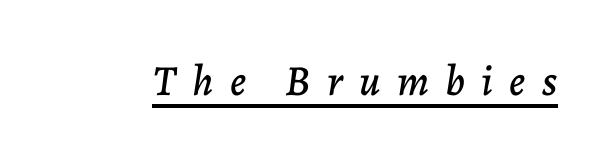
Q: Is the text italic (slanted)? A: Yes, it leans right by about 7 degrees.
Q: Is the text underlined? A: Yes.
Q: Is the spacing between letters normal or unusually wide? A: Unusually wide.
Q: Width (condensed, normal, or wide)? A: Normal.
Q: Stroke contrast? A: Low.
Q: x-height? A: Medium.
Q: Monospaced? A: No.
